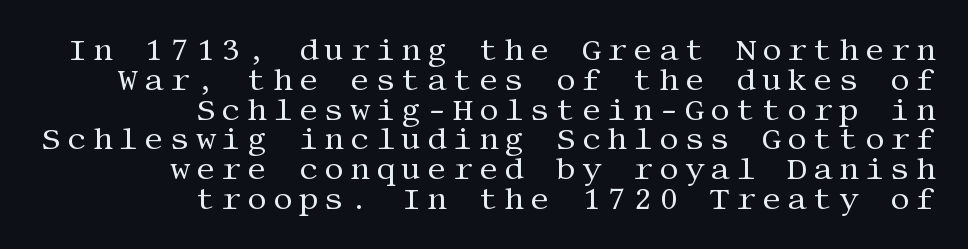
{"serif": "yes", "italic": "no", "bold": "no", "weight": "regular", "width": "normal", "stroke_contrast": "medium", "x_height": "large", "underline": "no", "align": "right", "line_spacing": "tight", "line_spacing_ratio": 0.96, "glyph_px": 31}
